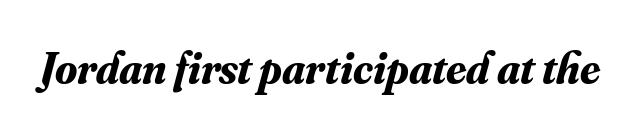
A serif font was chosen for this passage. You'd pick this weight for a headline — it's a proper bold. The passage shown is not underscored anywhere. Think of a printed novel: that variable character pitch is what you see here. This rendering leaves character spacing at its baseline value.
